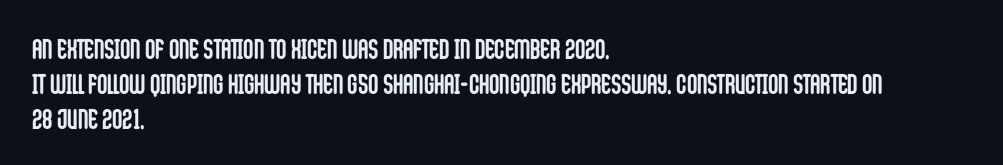
Q: Is the text bold? A: Yes.
Q: Is the text italic (slanted)? A: No, it is upright.
Q: Is the typeface a serif or a sans-serif typeface? A: Sans-serif.
Q: Is the text underlined? A: No.
Q: How is the paragraph aligned? A: Left-aligned.
Q: Is the spacing between letters normal or unusually wide? A: Normal.
Q: Is the spacing between lines tight, normal or loose? A: Normal.
Q: Width (condensed, normal, or wide)? A: Condensed.
Q: Stroke contrast? A: Low.
Q: x-height? A: Large.
Q: Monospaced? A: No.
